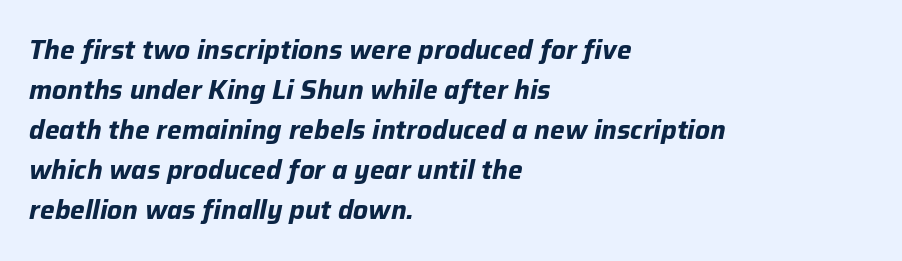
The image shows 26 px bold type, italic (leaning right); set left-aligned, normal line spacing (1.54x), normal letter spacing, not underlined.
